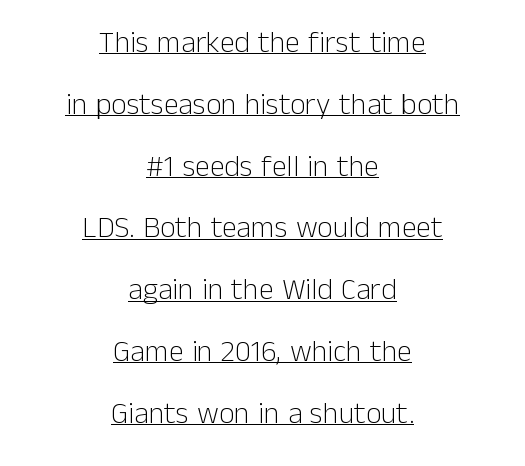
Q: Is the text bold? A: No.
Q: Is the text italic (slanted)? A: No, it is upright.
Q: Is the typeface a serif or a sans-serif typeface? A: Sans-serif.
Q: Is the text underlined? A: Yes.
Q: How is the paragraph aligned? A: Centered.
Q: Is the spacing between letters normal or unusually wide? A: Normal.
Q: Is the spacing between lines tight, normal or loose? A: Loose.
Q: Width (condensed, normal, or wide)? A: Normal.
Q: Stroke contrast? A: Low.
Q: x-height? A: Medium.
Q: Monospaced? A: No.
